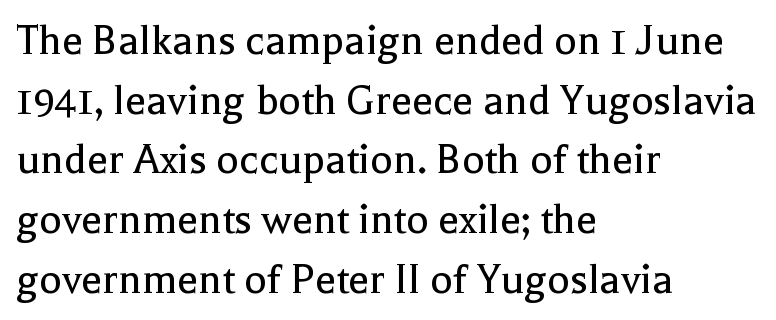
Unbolded letterforms with no extra heft. A classic flush-left, rag-right setting is used for this passage. Letter spacing: default. It's the straight-up-and-down kind of type. How would I describe the line gaps? Plain and ordinary.
